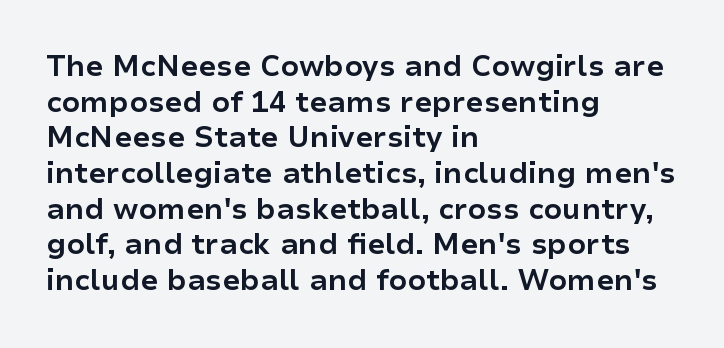
The image shows 29 px bold sans-serif type, upright; set left-aligned, line spacing 1.23x, normal letter spacing, not underlined; low stroke contrast and a medium x-height.
